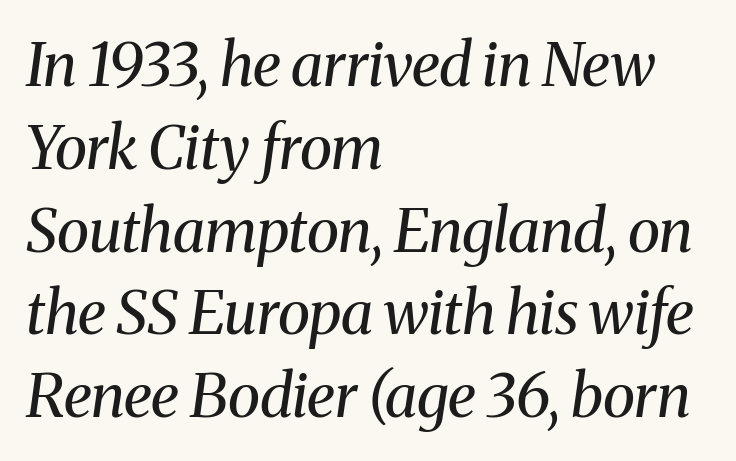
The image shows 60 px regular-weight serif type, italic (leaning right); set left-aligned, normal line spacing (1.38x), normal letter spacing, not underlined; medium stroke contrast and a medium x-height.
